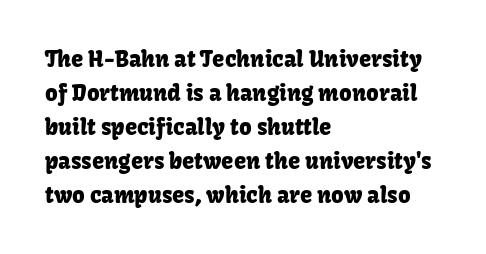
{"italic": "no", "underline": "no", "align": "left", "line_spacing": "normal", "line_spacing_ratio": 1.54, "letter_spacing": "normal", "letter_spacing_em": 0.0, "glyph_px": 22}
